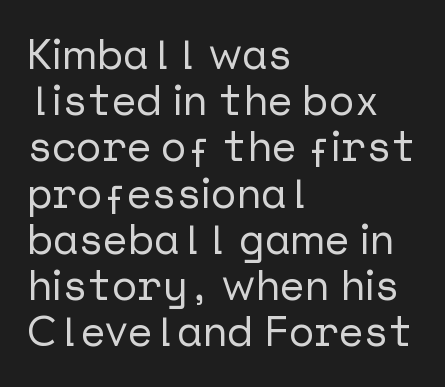
Q: Is the text italic (slanted)? A: No, it is upright.
Q: Is the typeface a serif or a sans-serif typeface? A: Sans-serif.
Q: Is the text underlined? A: No.
Q: How is the paragraph aligned? A: Left-aligned.
Q: Is the spacing between letters normal or unusually wide? A: Normal.
Q: Is the spacing between lines tight, normal or loose? A: Tight.
Q: Width (condensed, normal, or wide)? A: Normal.
Q: Stroke contrast? A: Low.
Q: x-height? A: Medium.
